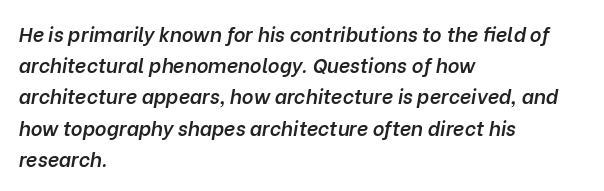
The image shows 20 px text type, italic (leaning right); set left-aligned, normal line spacing (1.56x), normal letter spacing, not underlined.
